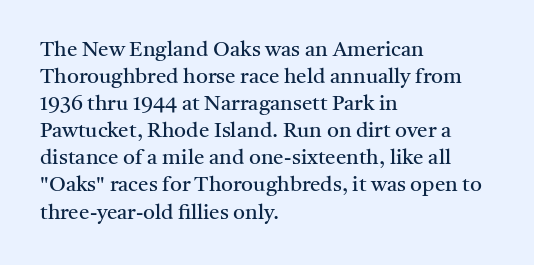
The image shows 21 px text type, upright; set left-aligned, normal line spacing (1.29x), normal letter spacing, not underlined.
